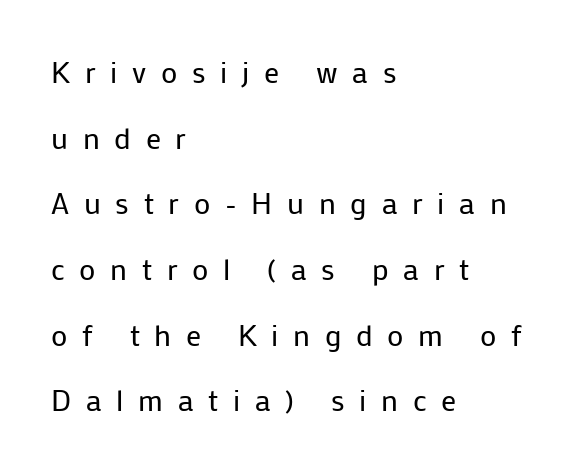
Q: Is the text bold? A: No.
Q: Is the text italic (slanted)? A: No, it is upright.
Q: Is the typeface a serif or a sans-serif typeface? A: Sans-serif.
Q: Is the text underlined? A: No.
Q: How is the paragraph aligned? A: Left-aligned.
Q: Is the spacing between letters normal or unusually wide? A: Unusually wide.
Q: Is the spacing between lines tight, normal or loose? A: Loose.
Q: Width (condensed, normal, or wide)? A: Normal.
Q: Stroke contrast? A: Low.
Q: x-height? A: Medium.
Q: Monospaced? A: No.
